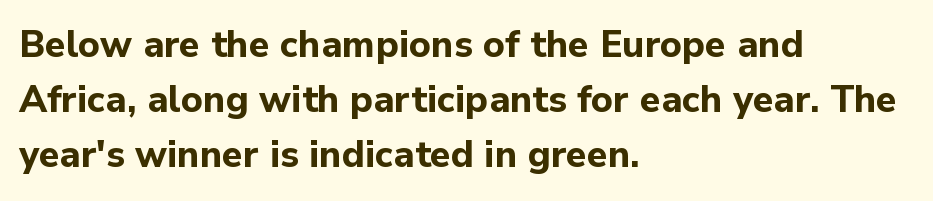
{"serif": "no", "italic": "no", "bold": "yes", "weight": "bold", "width": "normal", "stroke_contrast": "low", "x_height": "medium", "monospaced": "no", "underline": "no", "align": "left", "line_spacing": "normal", "line_spacing_ratio": 1.49, "letter_spacing": "normal", "letter_spacing_em": 0.0, "glyph_px": 37}
